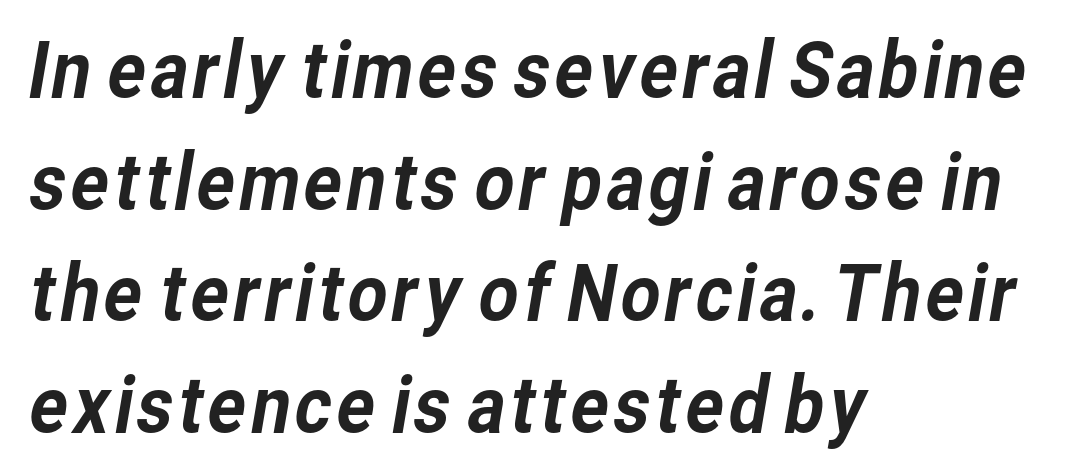
{"serif": "no", "width": "normal", "stroke_contrast": "low", "x_height": "medium", "monospaced": "no", "underline": "no", "align": "left", "line_spacing": "normal", "line_spacing_ratio": 1.43, "letter_spacing": "normal", "letter_spacing_em": 0.0, "glyph_px": 78}
